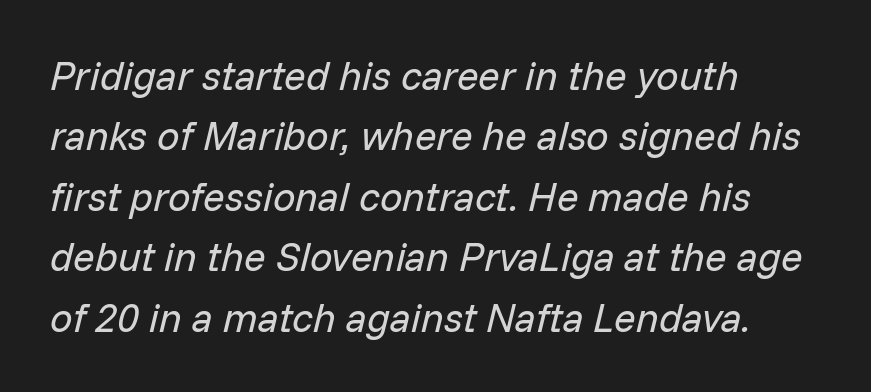
The image shows 40 px regular-weight type, italic (leaning right); set left-aligned, normal line spacing (1.51x), normal letter spacing, not underlined; low stroke contrast and a medium x-height.
